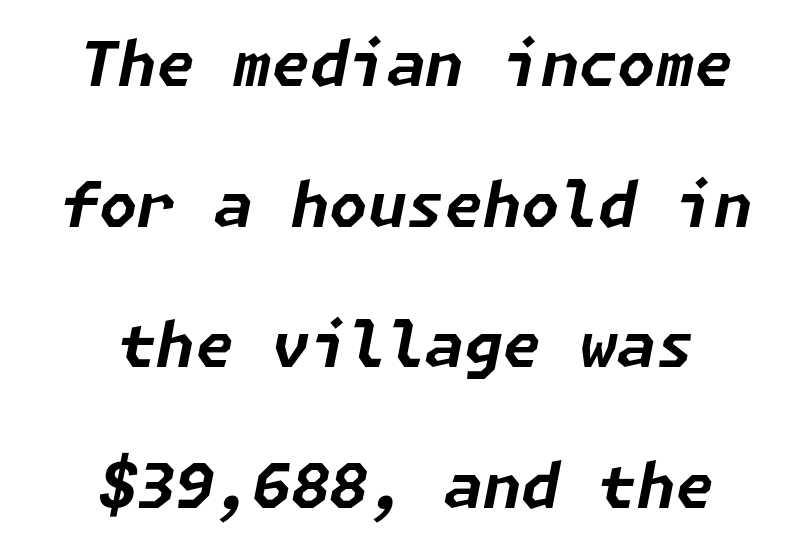
{"italic": "yes", "lean": "right", "slant_degrees": 11, "bold": "yes", "weight": "bold", "width": "normal", "stroke_contrast": "low", "x_height": "medium", "underline": "no", "align": "center", "line_spacing": "loose", "line_spacing_ratio": 2.27, "letter_spacing": "normal", "letter_spacing_em": 0.0, "glyph_px": 62}
